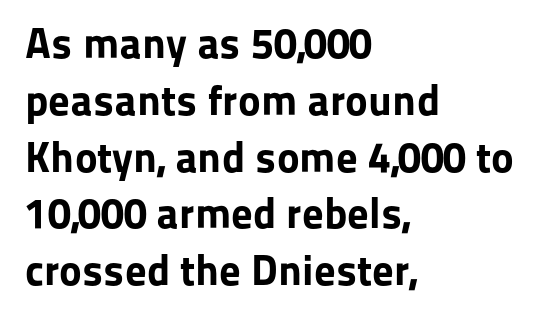
The image shows 43 px bold sans-serif type, upright; set left-aligned, normal line spacing (1.32x), normal letter spacing, not underlined; low stroke contrast and a medium x-height.
